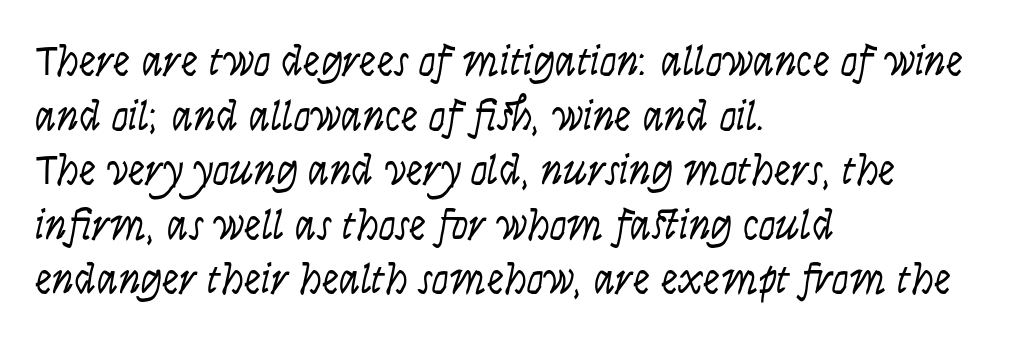
Underlining? Definitely not there. Here the designer chose a conventional face with non-uniform glyph widths. No extra tracking has been applied to these lines. Vertical spacing — default. The characters are drawn with everyday or finer stroke widths.
